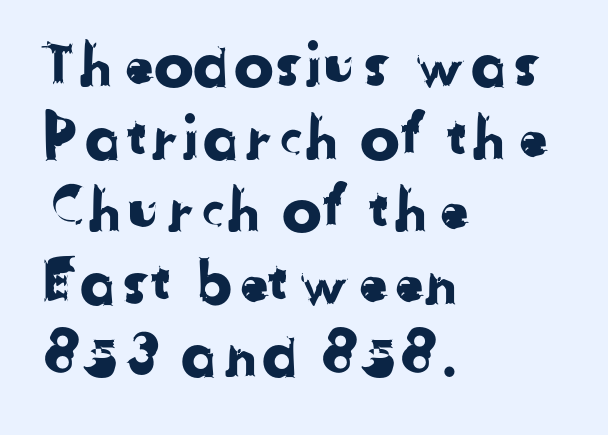
The image shows 60 px sans-serif type; set left-aligned, line spacing 1.21x, normal letter spacing, not underlined; low stroke contrast and a medium x-height.
